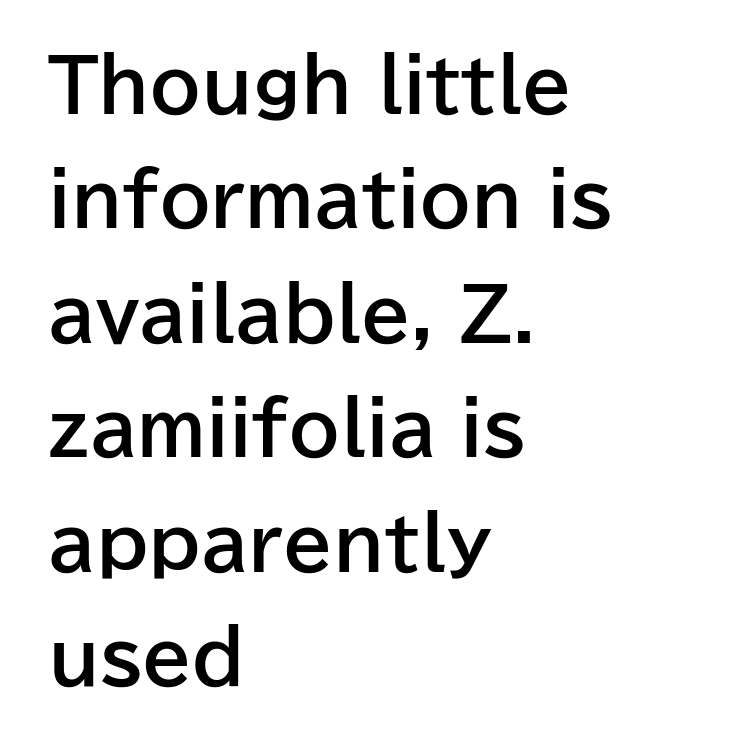
Note: no serifs on the glyphs. A clean baseline with only descenders dipping below it. The rendering keeps characters at their native spacing. Vertical strokes here are truly vertical. The passage shown is typed in a proportional face where columns would drift. Weight check: bold — yes, fully.
